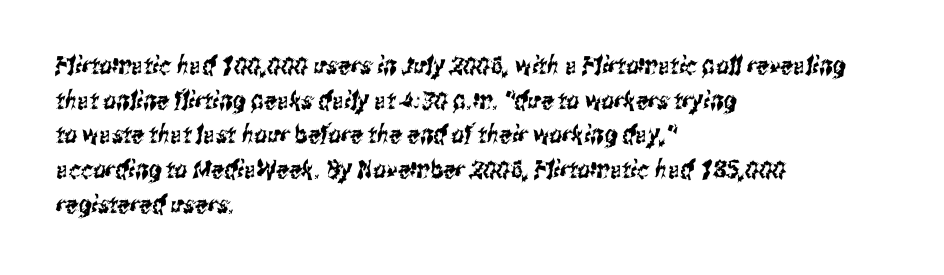
The image shows 25 px text type; set left-aligned, normal line spacing (1.39x), normal letter spacing, not underlined.
